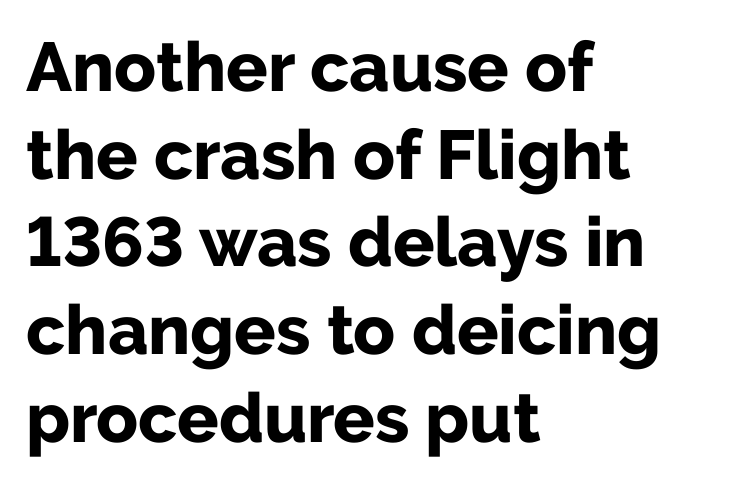
Q: Is the text bold? A: Yes.
Q: Is the text italic (slanted)? A: No, it is upright.
Q: Is the typeface a serif or a sans-serif typeface? A: Sans-serif.
Q: Is the text underlined? A: No.
Q: How is the paragraph aligned? A: Left-aligned.
Q: Is the spacing between letters normal or unusually wide? A: Normal.
Q: Is the spacing between lines tight, normal or loose? A: Normal.
Q: Width (condensed, normal, or wide)? A: Normal.
Q: Stroke contrast? A: Low.
Q: x-height? A: Medium.
Q: Monospaced? A: No.
